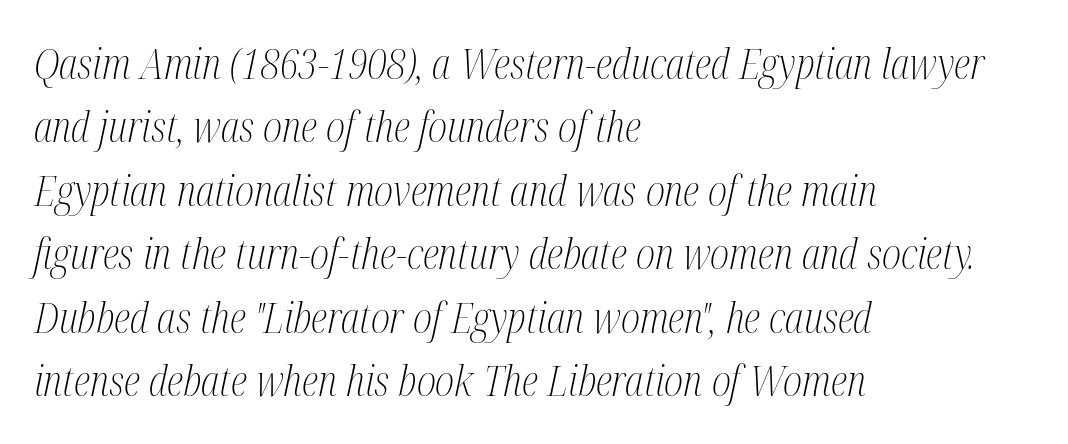
The image shows 42 px light, condensed serif type, italic (leaning right); set left-aligned, normal line spacing (1.51x), normal letter spacing, not underlined; medium stroke contrast and a medium x-height.
